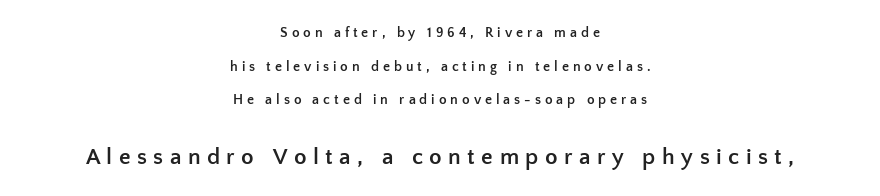
{"italic": "no", "bold": "yes", "underline": "no", "align": "center", "line_spacing": "loose", "line_spacing_ratio": 2.4, "letter_spacing": "wide", "letter_spacing_em": 0.28, "larger_block": "second", "size_ratio": 1.64, "glyph_px": 23}
